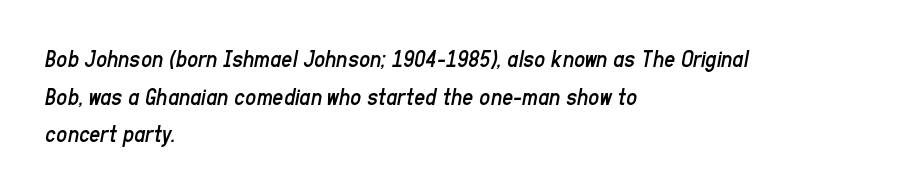
The image shows 24 px text type, italic (leaning right); set left-aligned, normal line spacing (1.57x), normal letter spacing, not underlined.
